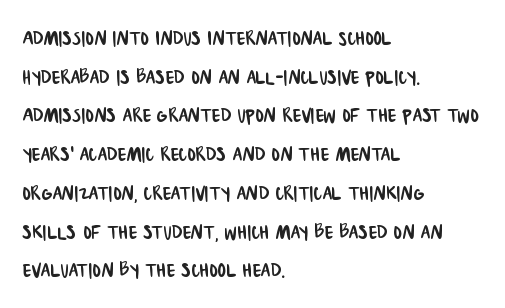
Q: Is the text underlined? A: No.
Q: How is the paragraph aligned? A: Left-aligned.
Q: Is the spacing between letters normal or unusually wide? A: Normal.
Q: Is the spacing between lines tight, normal or loose? A: Normal.
